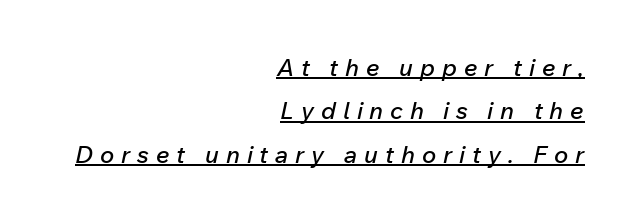
The image shows 24 px text type, italic (leaning right); set right-aligned, line spacing 1.81x, unusually wide letter spacing (+0.29 em), underlined.
